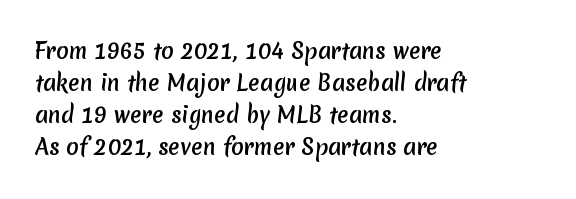
Q: Is the text underlined? A: No.
Q: How is the paragraph aligned? A: Left-aligned.
Q: Is the spacing between letters normal or unusually wide? A: Normal.
Q: Is the spacing between lines tight, normal or loose? A: Normal.
